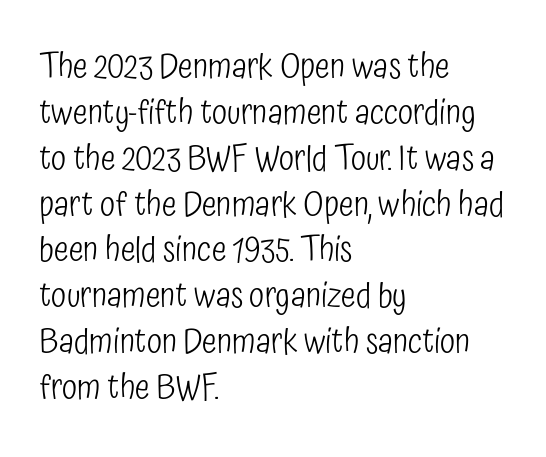
Does the copy run flush right? No — it runs flush left. On a weight scale, this lands at 450 or below. Tracking here is standard; glyphs follow each other at the usual distance. Line spacing here is normal. Ascenders rise straight up at ninety degrees.
